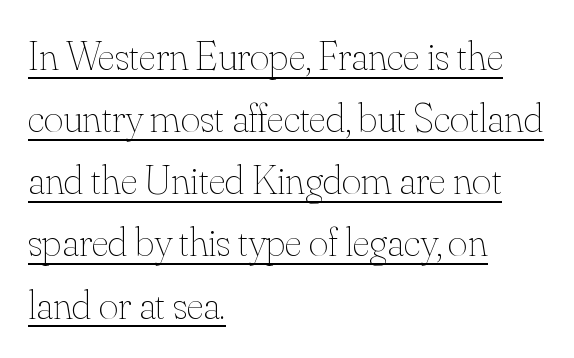
The string is rendered with underlining switched on. The paragraph shown leans on its left margin. A typesetter would mark this as roman, not italic. These glyphs show unthickened strokes, regular width or finer.
